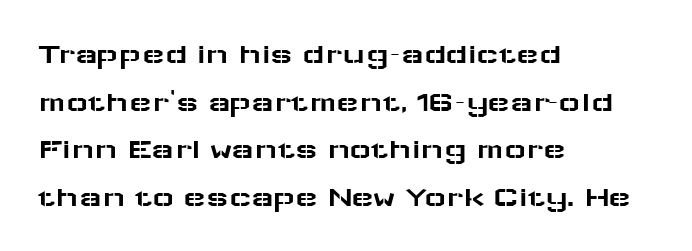
Q: Is the text italic (slanted)? A: No, it is upright.
Q: Is the typeface a serif or a sans-serif typeface? A: Sans-serif.
Q: Is the text underlined? A: No.
Q: How is the paragraph aligned? A: Left-aligned.
Q: Is the spacing between letters normal or unusually wide? A: Normal.
Q: Is the spacing between lines tight, normal or loose? A: Normal.
Q: Width (condensed, normal, or wide)? A: Wide.
Q: Stroke contrast? A: Low.
Q: x-height? A: Medium.
Q: Monospaced? A: No.
